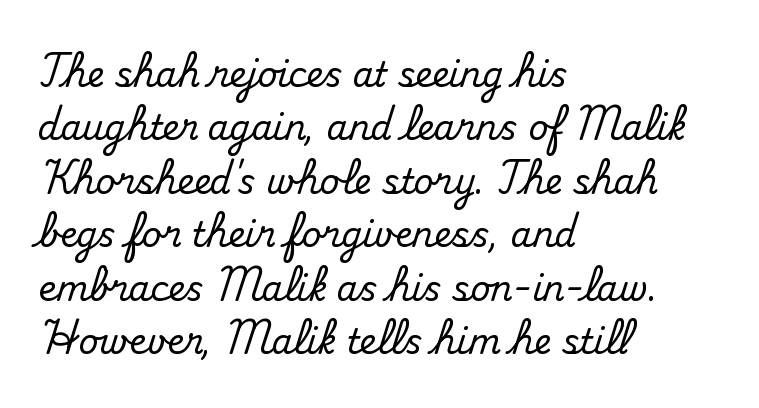
The image shows 34 px serif type; set left-aligned, normal line spacing (1.57x), normal letter spacing, not underlined; medium stroke contrast and a small x-height.
